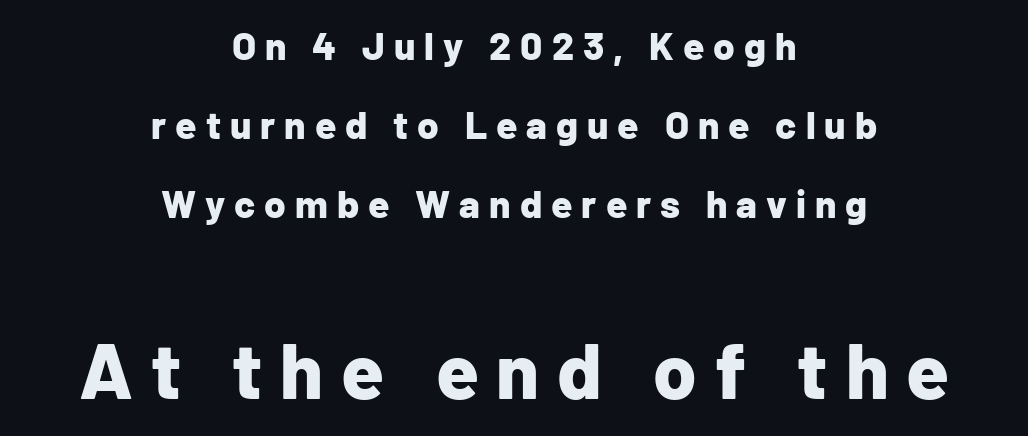
The image shows 78 px bold sans-serif type, upright; set centered, loose line spacing (2.03x), unusually wide letter spacing (+0.23 em), not underlined; the second (bottom) block is 2.0x larger; low stroke contrast and a medium x-height.
